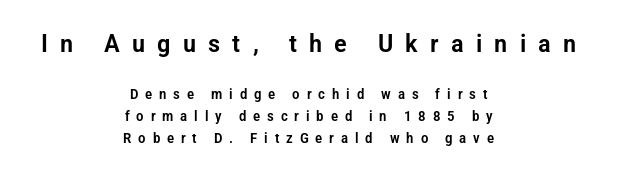
The image shows 25 px text type, upright; set centered, normal line spacing (1.54x), unusually wide letter spacing (+0.49 em), not underlined; the first (top) block is 1.79x larger.
